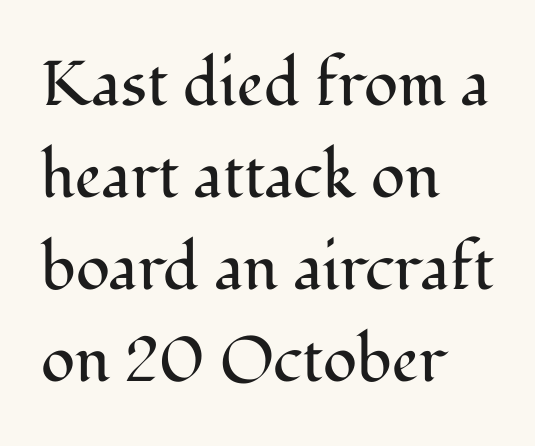
{"serif": "yes", "italic": "no", "bold": "no", "weight": "regular", "width": "normal", "stroke_contrast": "medium", "x_height": "medium", "monospaced": "no", "underline": "no", "align": "left", "line_spacing": "normal", "line_spacing_ratio": 1.46, "letter_spacing": "normal", "letter_spacing_em": 0.0, "glyph_px": 63}
